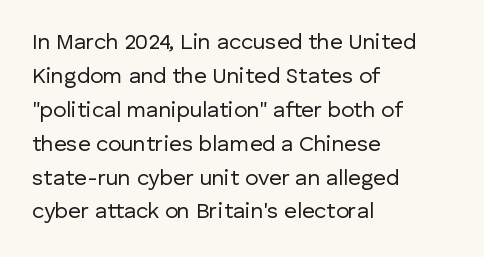
{"italic": "no", "bold": "no", "underline": "no", "align": "left", "line_spacing": "normal", "line_spacing_ratio": 1.54, "letter_spacing": "normal", "letter_spacing_em": 0.0, "glyph_px": 22}
